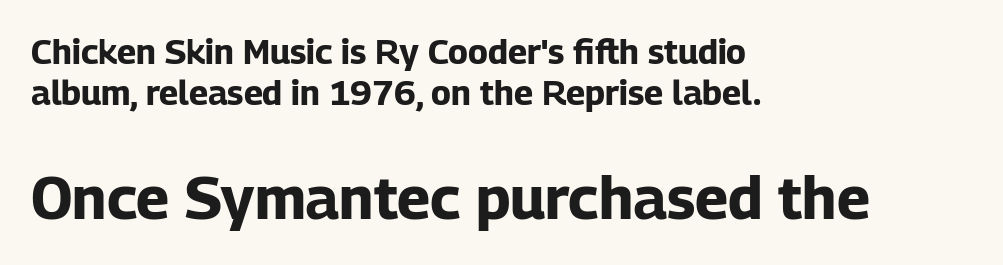
{"serif": "no", "italic": "no", "bold": "yes", "weight": "bold", "width": "normal", "stroke_contrast": "low", "x_height": "medium", "monospaced": "no", "underline": "no", "align": "left", "line_spacing_ratio": 1.22, "letter_spacing": "normal", "letter_spacing_em": 0.0, "larger_block": "second", "size_ratio": 1.74, "glyph_px": 59}
